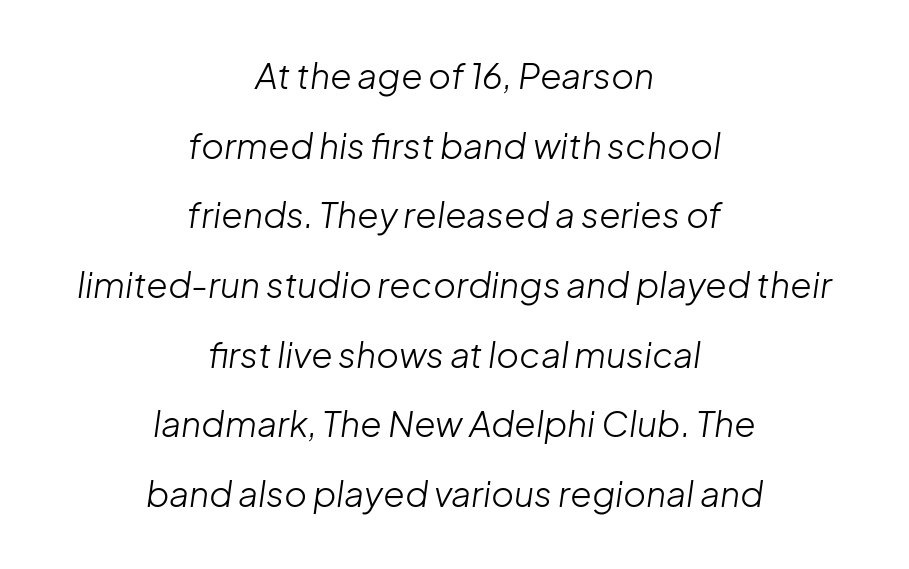
{"italic": "yes", "lean": "right", "slant_degrees": 8, "bold": "no", "weight": "light", "width": "normal", "stroke_contrast": "low", "x_height": "medium", "monospaced": "no", "underline": "no", "align": "center", "line_spacing": "loose", "line_spacing_ratio": 1.99, "letter_spacing": "normal", "letter_spacing_em": 0.0, "glyph_px": 35}
